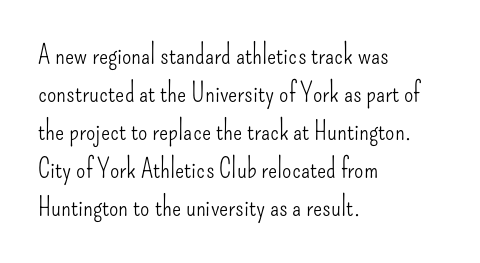
{"italic": "no", "bold": "no", "underline": "no", "align": "left", "line_spacing": "normal", "line_spacing_ratio": 1.41, "letter_spacing": "normal", "letter_spacing_em": 0.0, "glyph_px": 27}
